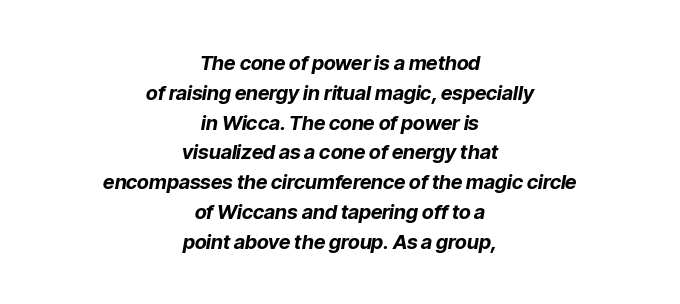
The image shows 20 px bold type, italic (leaning right); set centered, normal line spacing (1.49x), normal letter spacing, not underlined.
